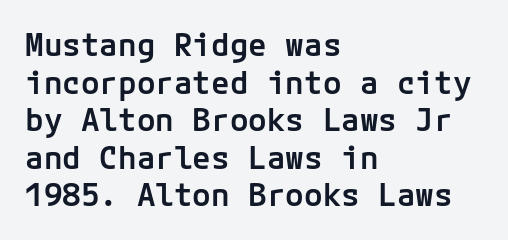
{"serif": "no", "italic": "no", "bold": "semi", "weight": "semibold", "width": "normal", "stroke_contrast": "low", "x_height": "medium", "underline": "no", "align": "left", "line_spacing_ratio": 1.21, "letter_spacing": "normal", "letter_spacing_em": 0.0, "glyph_px": 31}
